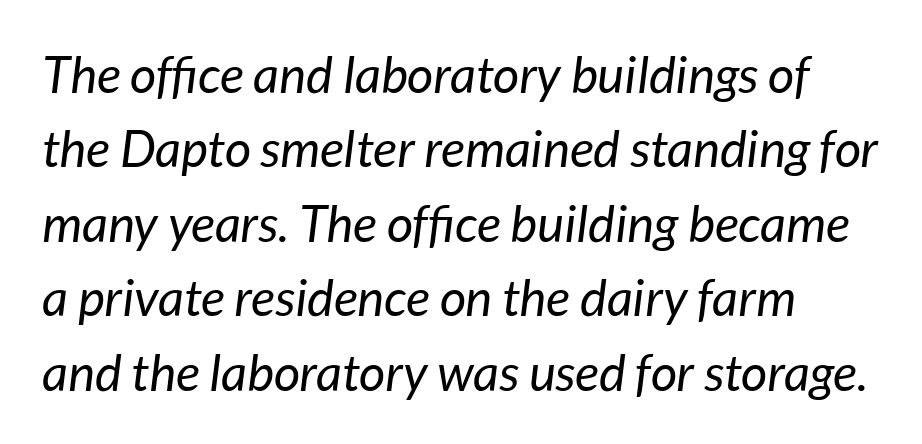
{"italic": "yes", "lean": "right", "slant_degrees": 7, "bold": "no", "weight": "regular", "width": "normal", "stroke_contrast": "low", "x_height": "medium", "monospaced": "no", "underline": "no", "align": "left", "line_spacing": "normal", "line_spacing_ratio": 1.46, "letter_spacing": "normal", "letter_spacing_em": 0.0, "glyph_px": 51}
